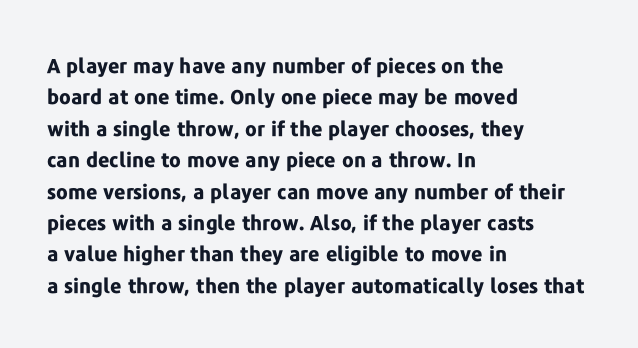
Q: Is the text bold? A: Yes.
Q: Is the text italic (slanted)? A: No, it is upright.
Q: Is the text underlined? A: No.
Q: How is the paragraph aligned? A: Left-aligned.
Q: Is the spacing between letters normal or unusually wide? A: Normal.
Q: Is the spacing between lines tight, normal or loose? A: Normal.
